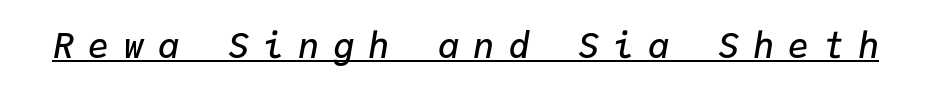
Q: Is the text bold? A: Semi-bold.
Q: Is the text italic (slanted)? A: Yes, it leans right by about 9 degrees.
Q: Is the text underlined? A: Yes.
Q: Is the spacing between letters normal or unusually wide? A: Unusually wide.
Q: Width (condensed, normal, or wide)? A: Normal.
Q: Stroke contrast? A: Low.
Q: x-height? A: Medium.
Q: Monospaced? A: Yes.
